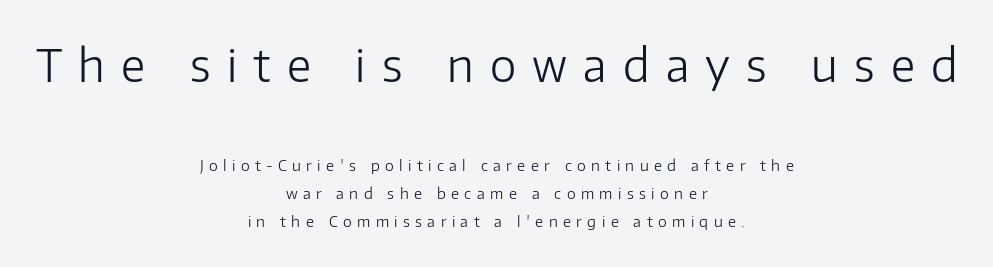
{"serif": "no", "italic": "no", "bold": "no", "weight": "light", "width": "normal", "stroke_contrast": "low", "x_height": "medium", "monospaced": "no", "underline": "no", "align": "center", "line_spacing_ratio": 1.87, "letter_spacing": "wide", "letter_spacing_em": 0.36, "larger_block": "first", "size_ratio": 3.0, "glyph_px": 45}
